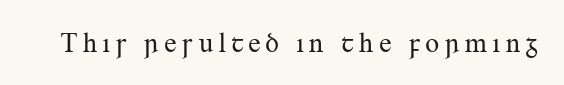
Q: Is the text bold? A: No.
Q: Is the text italic (slanted)? A: No, it is upright.
Q: Is the typeface a serif or a sans-serif typeface? A: Serif.
Q: Is the text underlined? A: No.
Q: Width (condensed, normal, or wide)? A: Normal.
Q: Stroke contrast? A: Medium.
Q: x-height? A: Small.
Q: Monospaced? A: No.
